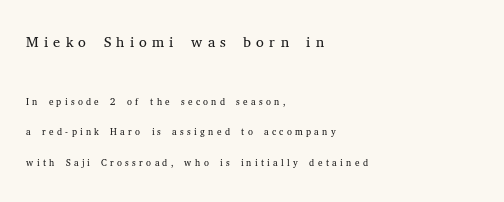
Q: Is the text bold? A: No.
Q: Is the text italic (slanted)? A: No, it is upright.
Q: Is the text underlined? A: No.
Q: How is the paragraph aligned? A: Left-aligned.
Q: Is the spacing between letters normal or unusually wide? A: Unusually wide.
Q: Is the spacing between lines tight, normal or loose? A: Loose.
Q: Which block of text is set in a larger size, the first (top) or the second (bottom)? A: The first (top) one.
